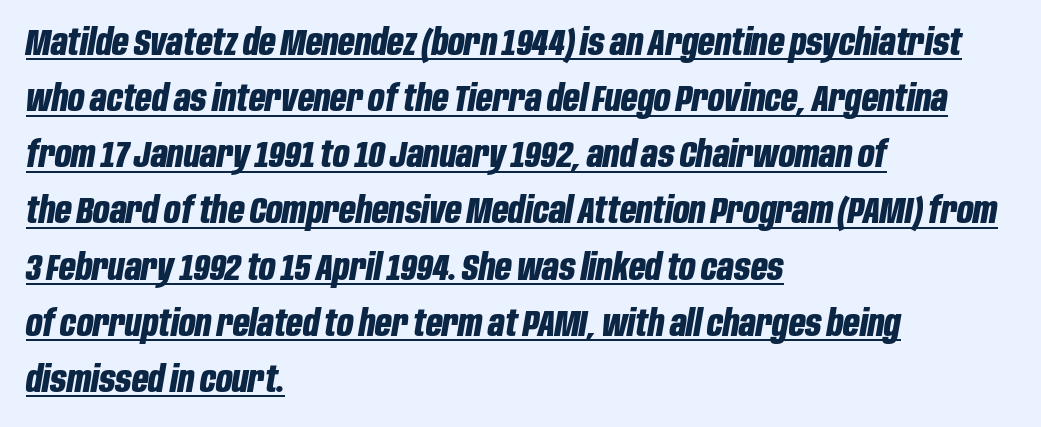
The image shows 36 px bold, condensed type, italic (leaning right); set left-aligned, normal line spacing (1.56x), normal letter spacing, underlined; low stroke contrast and a large x-height.
